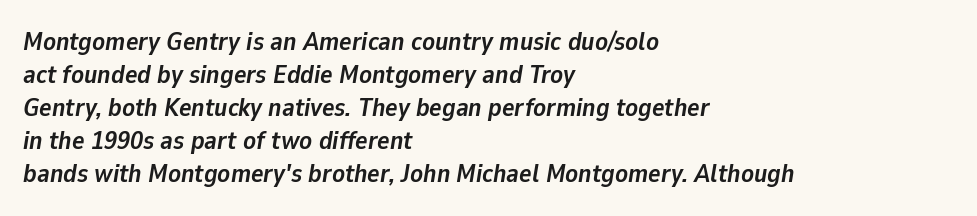
The image shows 26 px bold type, italic (leaning right); set left-aligned, normal line spacing (1.27x), normal letter spacing, not underlined.
